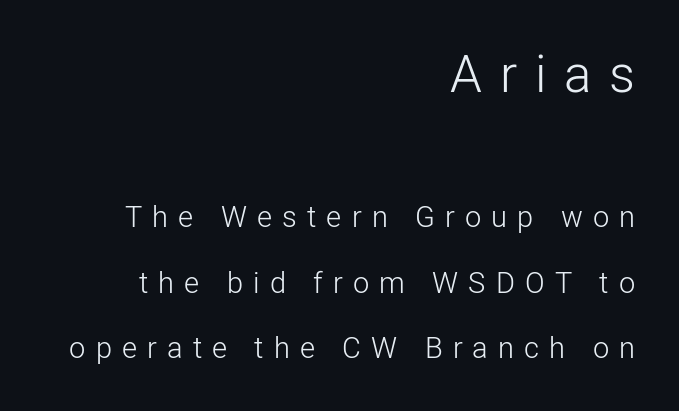
Q: Is the text bold? A: No.
Q: Is the text italic (slanted)? A: No, it is upright.
Q: Is the typeface a serif or a sans-serif typeface? A: Sans-serif.
Q: Is the text underlined? A: No.
Q: How is the paragraph aligned? A: Right-aligned.
Q: Is the spacing between letters normal or unusually wide? A: Unusually wide.
Q: Is the spacing between lines tight, normal or loose? A: Loose.
Q: Which block of text is set in a larger size, the first (top) or the second (bottom)? A: The first (top) one.
Q: Width (condensed, normal, or wide)? A: Normal.
Q: Stroke contrast? A: Low.
Q: x-height? A: Medium.
Q: Monospaced? A: No.
